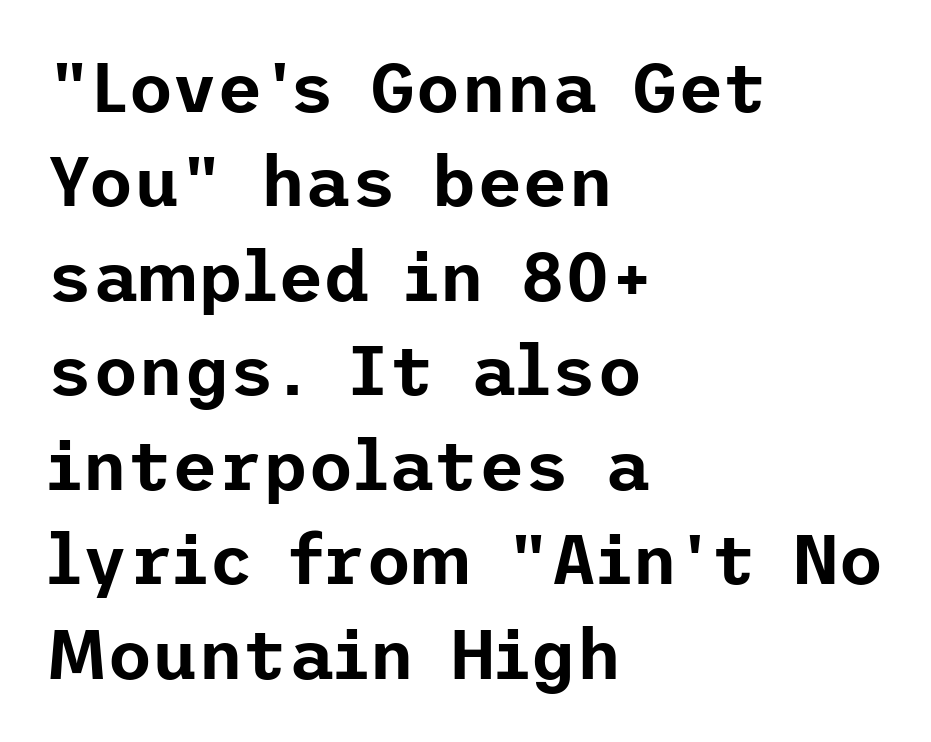
{"serif": "no", "italic": "no", "width": "normal", "stroke_contrast": "low", "x_height": "medium", "underline": "no", "align": "left", "line_spacing": "normal", "line_spacing_ratio": 1.35, "letter_spacing": "normal", "letter_spacing_em": 0.0, "glyph_px": 70}
